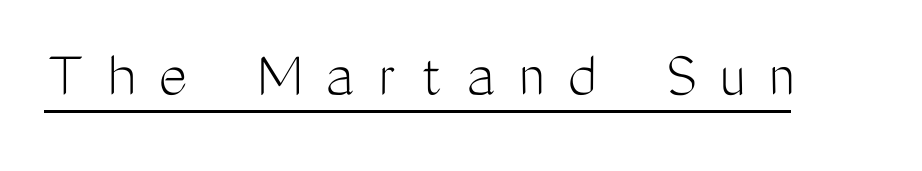
Descenders here cross a horizontal rule under the line. This rendering widens character spacing well past its baseline value. Observe the absence of serifs on each vertical stroke in this sample. Do the characters align in a grid? No, the font is proportional. Stroke mass is kept to a normal reading level or below. Designer's note — italics off, roman on.
